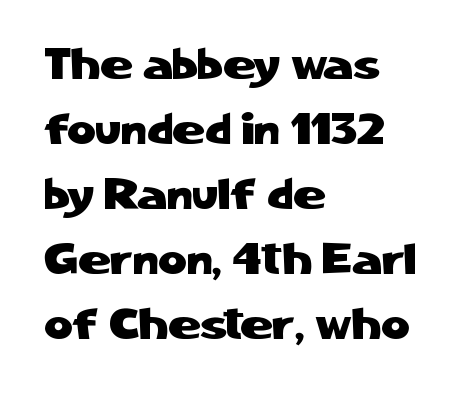
Q: Is the text italic (slanted)? A: No, it is upright.
Q: Is the typeface a serif or a sans-serif typeface? A: Sans-serif.
Q: Is the text underlined? A: No.
Q: How is the paragraph aligned? A: Left-aligned.
Q: Is the spacing between letters normal or unusually wide? A: Normal.
Q: Is the spacing between lines tight, normal or loose? A: Normal.
Q: Width (condensed, normal, or wide)? A: Normal.
Q: Stroke contrast? A: Low.
Q: x-height? A: Medium.
Q: Monospaced? A: No.
